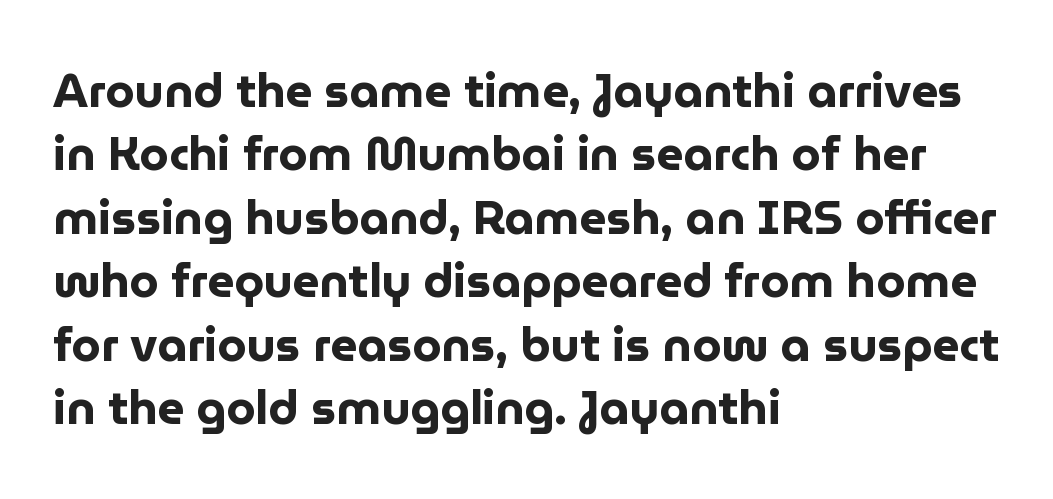
{"serif": "no", "italic": "no", "bold": "yes", "weight": "bold", "width": "normal", "stroke_contrast": "low", "x_height": "medium", "monospaced": "no", "underline": "no", "align": "left", "line_spacing": "normal", "line_spacing_ratio": 1.35, "letter_spacing": "normal", "letter_spacing_em": 0.0, "glyph_px": 47}
